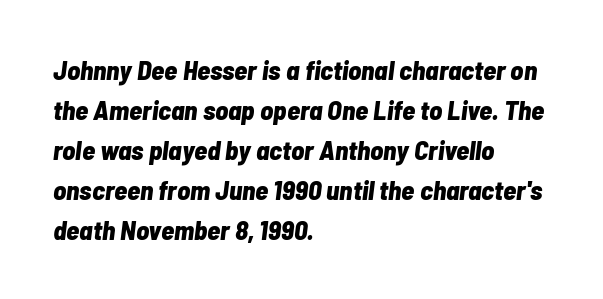
The image shows 27 px bold type, italic (leaning right); set left-aligned, normal line spacing (1.48x), normal letter spacing, not underlined.
